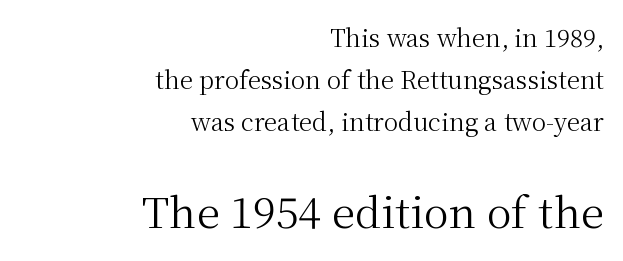
Q: Is the text bold? A: No.
Q: Is the text italic (slanted)? A: No, it is upright.
Q: Is the typeface a serif or a sans-serif typeface? A: Serif.
Q: Is the text underlined? A: No.
Q: How is the paragraph aligned? A: Right-aligned.
Q: Is the spacing between letters normal or unusually wide? A: Normal.
Q: Which block of text is set in a larger size, the first (top) or the second (bottom)? A: The second (bottom) one.
Q: Width (condensed, normal, or wide)? A: Normal.
Q: Stroke contrast? A: Medium.
Q: x-height? A: Medium.
Q: Monospaced? A: No.
